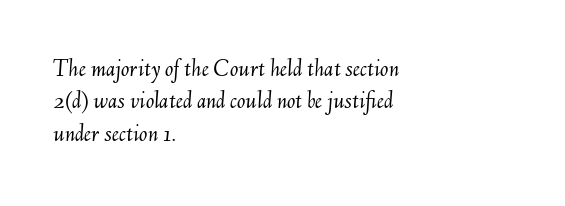
{"italic": "yes", "lean": "right", "slant_degrees": 6, "bold": "no", "underline": "no", "align": "left", "line_spacing": "normal", "line_spacing_ratio": 1.3, "letter_spacing": "normal", "letter_spacing_em": 0.0, "glyph_px": 25}
